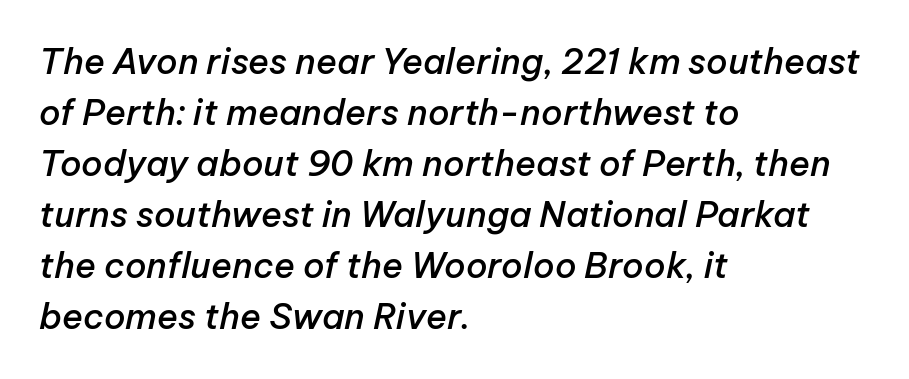
The image shows 35 px semibold type, italic (leaning right); set left-aligned, normal line spacing (1.46x), normal letter spacing, not underlined; low stroke contrast and a medium x-height.
